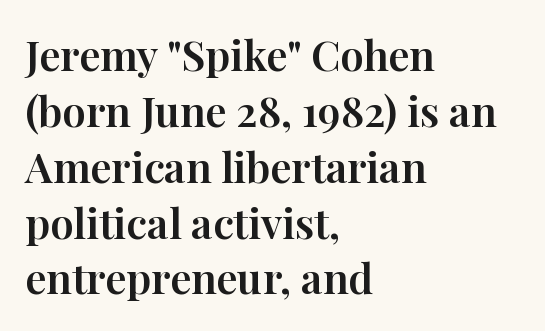
The image shows 42 px serif type, upright; set left-aligned, normal line spacing (1.33x), normal letter spacing, not underlined; high stroke contrast and a medium x-height.
